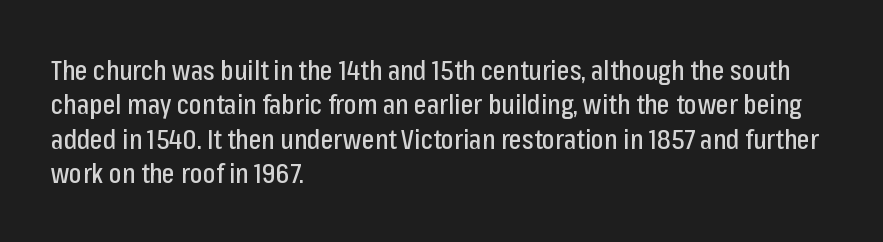
Q: Is the text italic (slanted)? A: No, it is upright.
Q: Is the text underlined? A: No.
Q: How is the paragraph aligned? A: Left-aligned.
Q: Is the spacing between letters normal or unusually wide? A: Normal.
Q: Is the spacing between lines tight, normal or loose? A: Normal.
